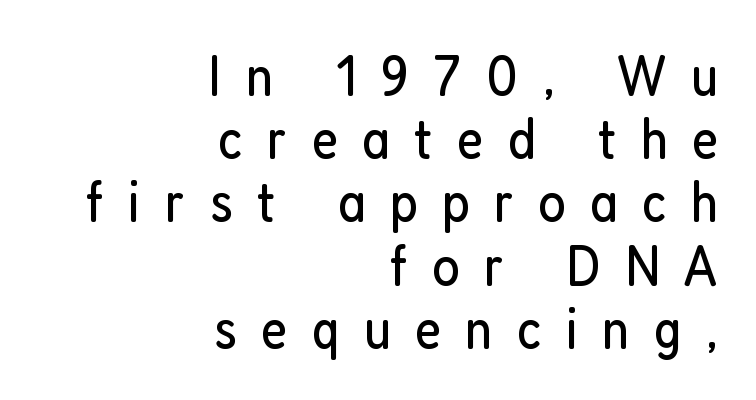
Q: Is the text bold? A: No.
Q: Is the text italic (slanted)? A: No, it is upright.
Q: Is the typeface a serif or a sans-serif typeface? A: Sans-serif.
Q: Is the text underlined? A: No.
Q: How is the paragraph aligned? A: Right-aligned.
Q: Is the spacing between letters normal or unusually wide? A: Unusually wide.
Q: Is the spacing between lines tight, normal or loose? A: Tight.
Q: Width (condensed, normal, or wide)? A: Condensed.
Q: Stroke contrast? A: Low.
Q: x-height? A: Medium.
Q: Monospaced? A: No.
